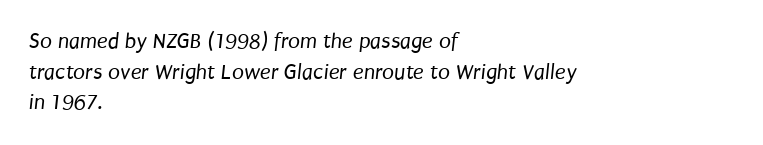
The letters sit at their default tracking, neither squeezed nor spread. Check under the words: just untouched page. The characters are drawn with everyday or finer stroke widths. A typesetter would call this leading conventional body-copy spacing.
